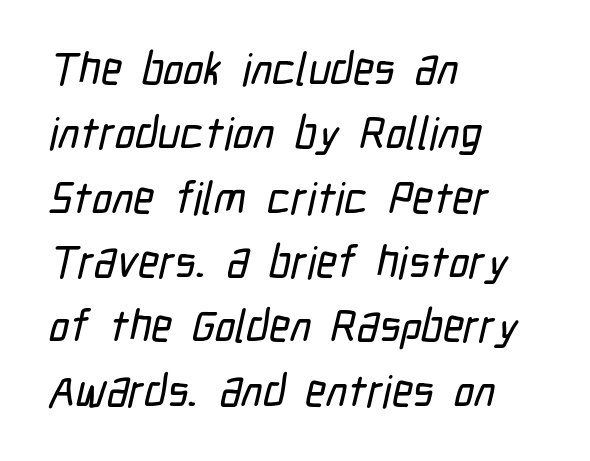
The image shows 45 px condensed sans-serif type; set left-aligned, normal line spacing (1.43x), normal letter spacing, not underlined; low stroke contrast and a medium x-height.
